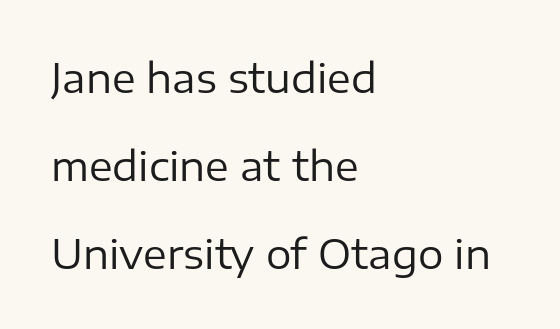
{"serif": "no", "italic": "no", "bold": "no", "weight": "regular", "width": "normal", "stroke_contrast": "low", "x_height": "medium", "monospaced": "no", "underline": "no", "align": "left", "line_spacing": "loose", "line_spacing_ratio": 2.2, "letter_spacing": "normal", "letter_spacing_em": 0.0, "glyph_px": 40}
